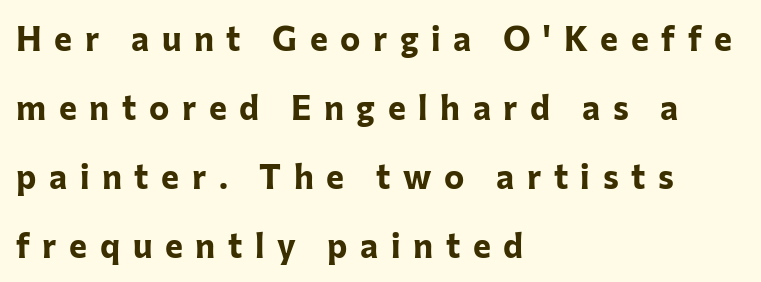
Q: Is the text bold? A: Yes.
Q: Is the text italic (slanted)? A: No, it is upright.
Q: Is the typeface a serif or a sans-serif typeface? A: Sans-serif.
Q: Is the text underlined? A: No.
Q: How is the paragraph aligned? A: Left-aligned.
Q: Is the spacing between letters normal or unusually wide? A: Unusually wide.
Q: Is the spacing between lines tight, normal or loose? A: Loose.
Q: Width (condensed, normal, or wide)? A: Normal.
Q: Stroke contrast? A: Low.
Q: x-height? A: Medium.
Q: Monospaced? A: No.
